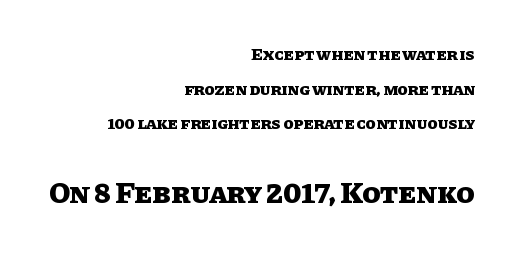
Q: Is the text bold? A: Yes.
Q: Is the text italic (slanted)? A: No, it is upright.
Q: Is the text underlined? A: No.
Q: How is the paragraph aligned? A: Right-aligned.
Q: Is the spacing between letters normal or unusually wide? A: Normal.
Q: Is the spacing between lines tight, normal or loose? A: Loose.
Q: Which block of text is set in a larger size, the first (top) or the second (bottom)? A: The second (bottom) one.
Q: Width (condensed, normal, or wide)? A: Normal.
Q: Stroke contrast? A: Low.
Q: x-height? A: Large.
Q: Monospaced? A: No.
